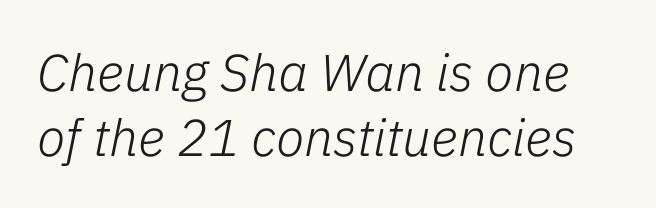
Q: Is the text bold? A: No.
Q: Is the text italic (slanted)? A: Yes, it leans right by about 11 degrees.
Q: Is the text underlined? A: No.
Q: Is the spacing between letters normal or unusually wide? A: Normal.
Q: Is the spacing between lines tight, normal or loose? A: Normal.
Q: Width (condensed, normal, or wide)? A: Normal.
Q: Stroke contrast? A: Low.
Q: x-height? A: Medium.
Q: Monospaced? A: No.
